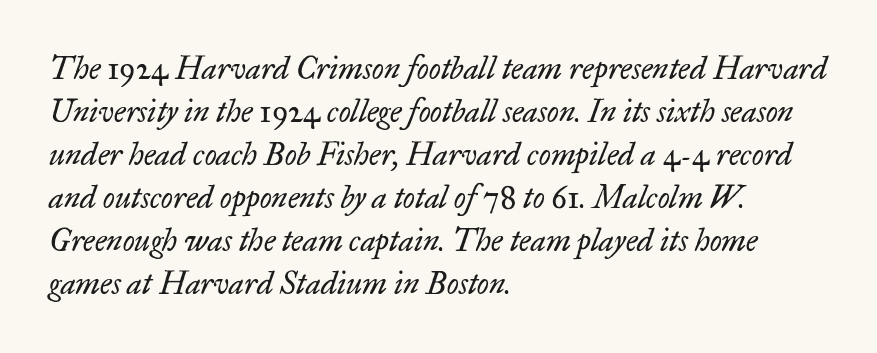
Q: Is the text bold? A: No.
Q: Is the text italic (slanted)? A: Yes, it leans right by about 17 degrees.
Q: Is the typeface a serif or a sans-serif typeface? A: Serif.
Q: Is the text underlined? A: No.
Q: How is the paragraph aligned? A: Left-aligned.
Q: Is the spacing between letters normal or unusually wide? A: Normal.
Q: Is the spacing between lines tight, normal or loose? A: Normal.
Q: Width (condensed, normal, or wide)? A: Normal.
Q: Stroke contrast? A: Low.
Q: x-height? A: Small.
Q: Monospaced? A: No.
